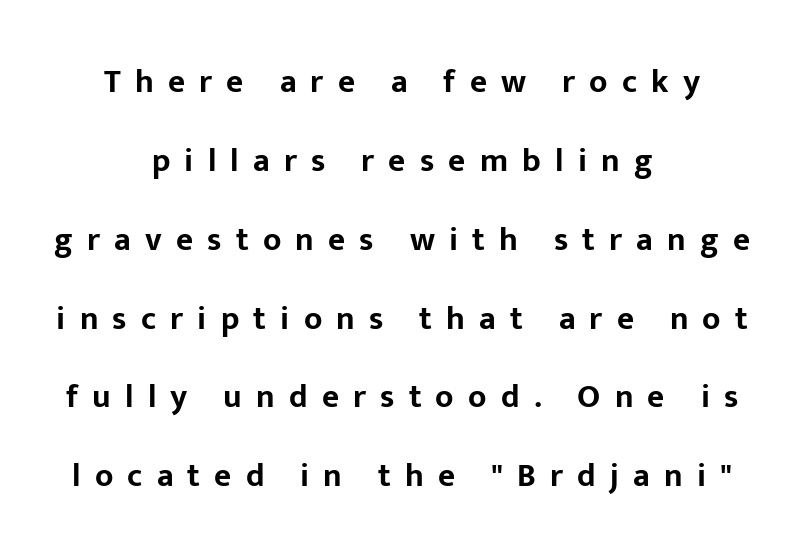
The image shows 33 px bold sans-serif type, upright; set centered, loose line spacing (2.39x), unusually wide letter spacing (+0.43 em), not underlined; low stroke contrast and a medium x-height.
